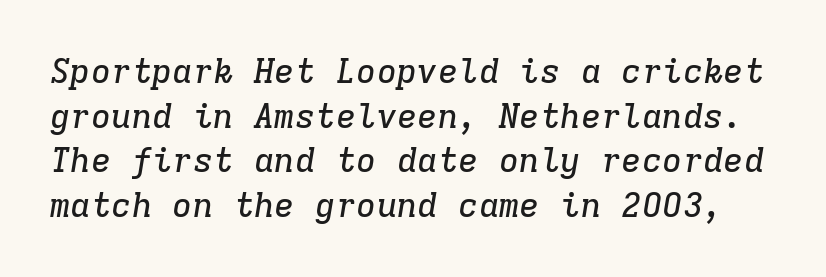
The image shows 34 px serif type, italic (leaning right), monospaced; set normal line spacing (1.31x), normal letter spacing, not underlined; low stroke contrast and a medium x-height.
